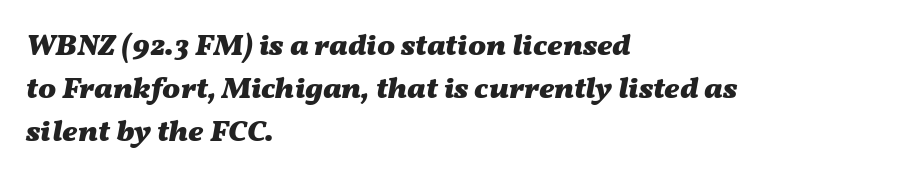
Q: Is the text bold? A: Yes.
Q: Is the text italic (slanted)? A: Yes, it leans right by about 11 degrees.
Q: Is the text underlined? A: No.
Q: How is the paragraph aligned? A: Left-aligned.
Q: Is the spacing between letters normal or unusually wide? A: Normal.
Q: Is the spacing between lines tight, normal or loose? A: Normal.
Q: Width (condensed, normal, or wide)? A: Wide.
Q: Stroke contrast? A: Medium.
Q: x-height? A: Medium.
Q: Monospaced? A: No.
